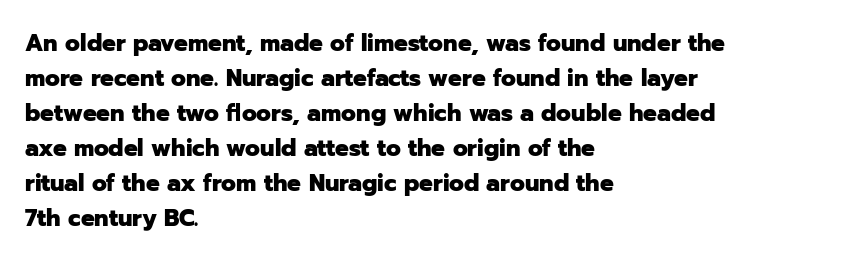
{"italic": "no", "bold": "yes", "underline": "no", "align": "left", "line_spacing": "normal", "line_spacing_ratio": 1.52, "letter_spacing": "normal", "letter_spacing_em": 0.0, "glyph_px": 23}
